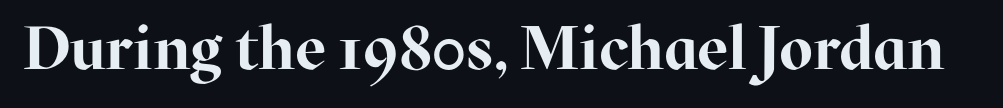
The image shows 61 px bold serif type, upright; set normal letter spacing, not underlined; high stroke contrast and a medium x-height.
